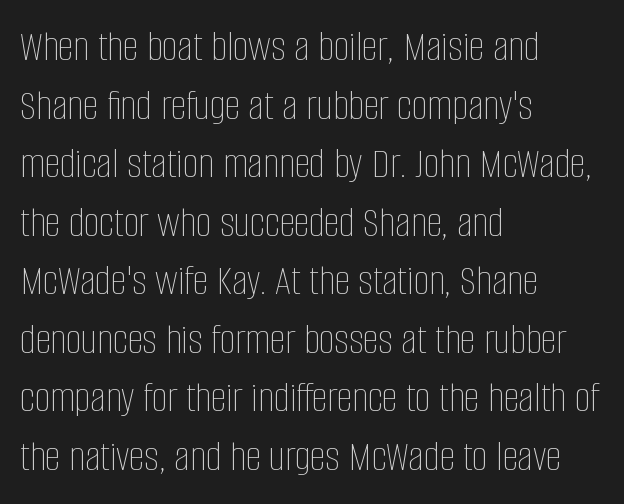
Clear beneath every line of the passage. Baseline-to-baseline distance is the conventional proportion of letter height. Weight: regular or lighter. The face used here is proportionally spaced, like ordinary book or web type. You can tell it's not italic because the verticals are truly vertical.
